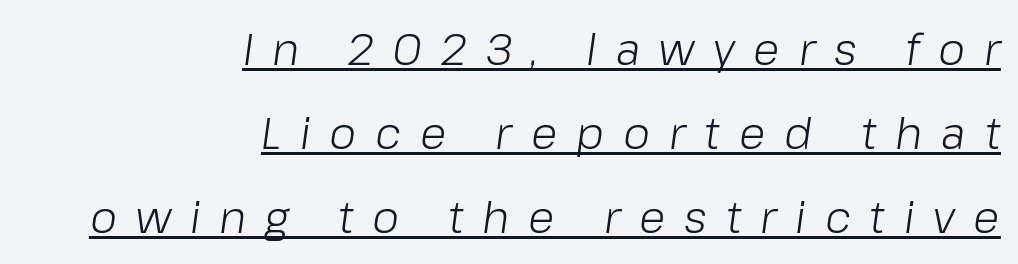
{"italic": "yes", "lean": "right", "slant_degrees": 8, "bold": "no", "weight": "light", "width": "normal", "stroke_contrast": "low", "x_height": "medium", "monospaced": "no", "underline": "yes", "align": "right", "line_spacing": "loose", "line_spacing_ratio": 1.95, "letter_spacing": "wide", "letter_spacing_em": 0.44, "glyph_px": 43}
